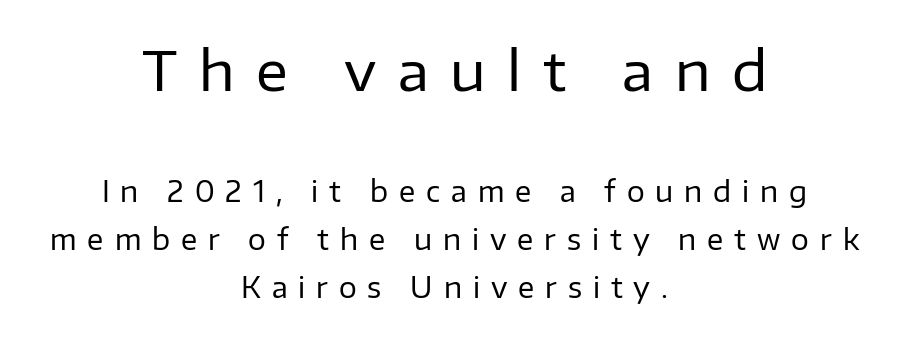
The lines are quadded center. The foot of each line stays bare and open. Every character sits straight up, as roman type does. The strokes carry an ordinary text weight at most. The rendering uses natural spacing where letterforms have individual widths. A typesetter would label this face a sans.
